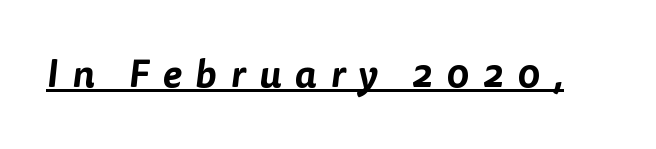
Q: Is the typeface a serif or a sans-serif typeface? A: Sans-serif.
Q: Is the text underlined? A: Yes.
Q: Is the spacing between letters normal or unusually wide? A: Unusually wide.
Q: Width (condensed, normal, or wide)? A: Normal.
Q: Stroke contrast? A: Low.
Q: x-height? A: Medium.
Q: Monospaced? A: No.
